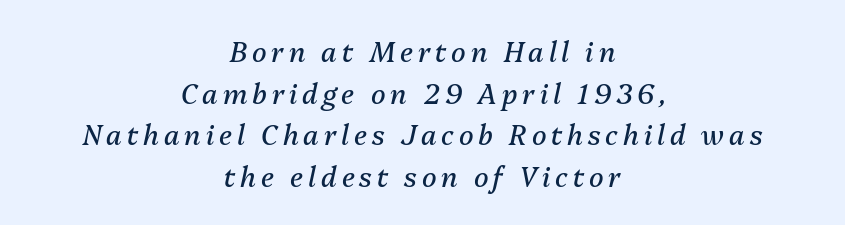
The image shows 27 px text type, italic (leaning right); set centered, normal line spacing (1.54x), not underlined.
